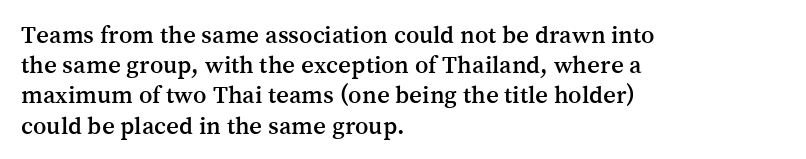
Q: Is the text italic (slanted)? A: No, it is upright.
Q: Is the text underlined? A: No.
Q: How is the paragraph aligned? A: Left-aligned.
Q: Is the spacing between letters normal or unusually wide? A: Normal.
